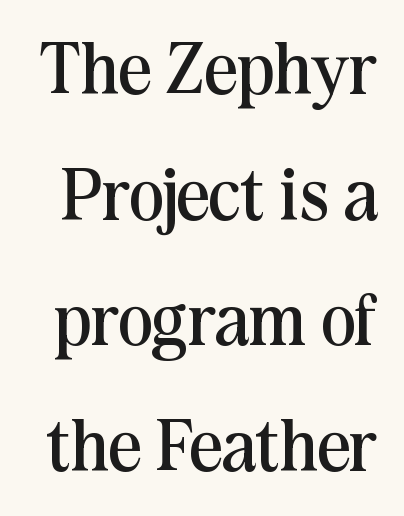
{"serif": "yes", "italic": "no", "bold": "no", "weight": "regular", "width": "normal", "stroke_contrast": "medium", "x_height": "medium", "monospaced": "no", "underline": "no", "line_spacing_ratio": 1.72, "letter_spacing": "normal", "letter_spacing_em": 0.0, "glyph_px": 73}
